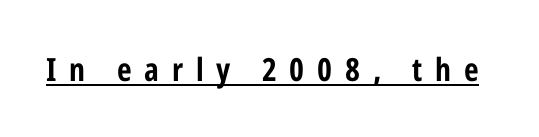
{"serif": "no", "italic": "no", "bold": "yes", "weight": "bold", "width": "condensed", "stroke_contrast": "low", "x_height": "medium", "monospaced": "no", "underline": "yes", "letter_spacing": "wide", "letter_spacing_em": 0.4, "glyph_px": 32}
